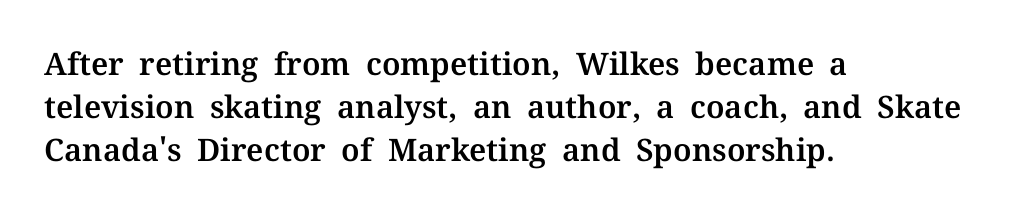
The image shows 31 px serif type, upright; set left-aligned, normal line spacing (1.39x), normal letter spacing, not underlined; medium stroke contrast and a medium x-height.
